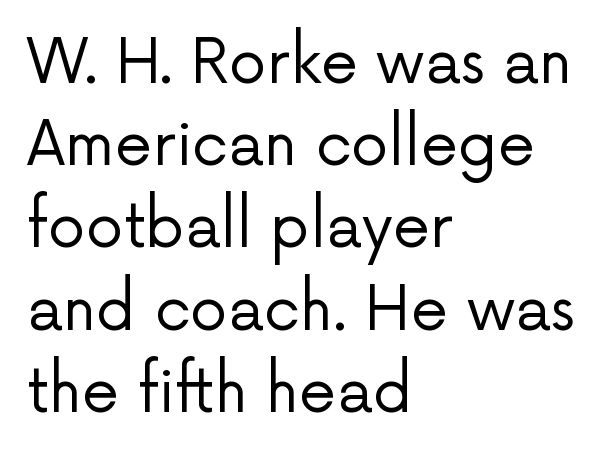
The image shows 60 px regular-weight sans-serif type, upright; set left-aligned, normal line spacing (1.37x), normal letter spacing, not underlined; low stroke contrast and a medium x-height.
